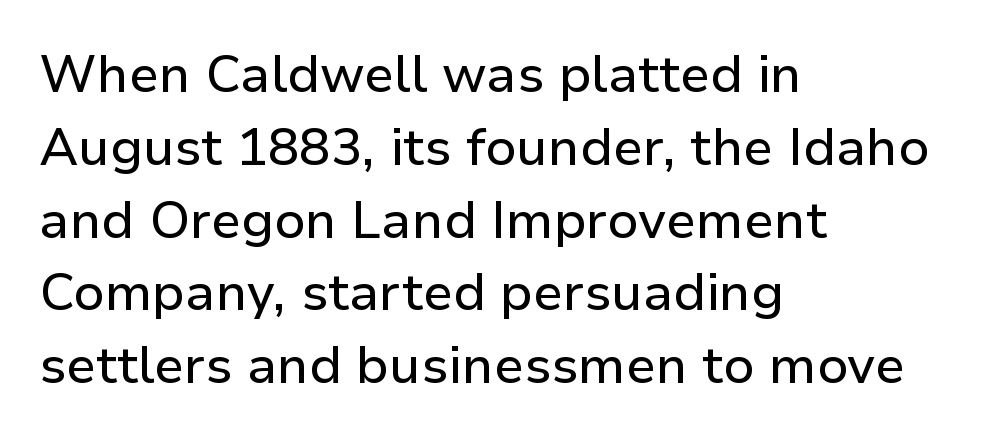
{"serif": "no", "italic": "no", "width": "normal", "stroke_contrast": "low", "x_height": "medium", "monospaced": "no", "underline": "no", "align": "left", "line_spacing": "normal", "line_spacing_ratio": 1.4, "letter_spacing": "normal", "letter_spacing_em": 0.0, "glyph_px": 52}
